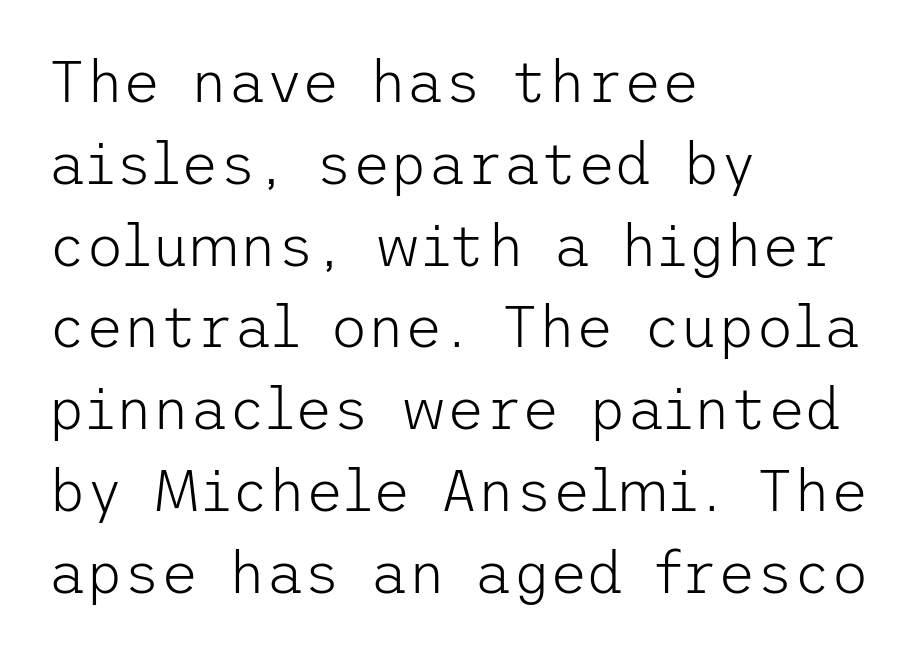
Whoever set this chose a conventional vertical rhythm. Words float on clear page, feet unadorned. Here the glyphs are tracked normally, forming tight word shapes. Italic: no, the glyphs are upright roman. The paragraph has a hard left edge and a soft right edge. I'd call this a sans setting — the letters go barefoot.
